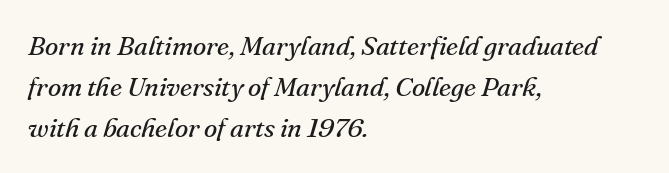
Q: Is the text bold? A: No.
Q: Is the text italic (slanted)? A: Yes, it leans right by about 16 degrees.
Q: Is the text underlined? A: No.
Q: How is the paragraph aligned? A: Left-aligned.
Q: Is the spacing between letters normal or unusually wide? A: Normal.
Q: Is the spacing between lines tight, normal or loose? A: Normal.
